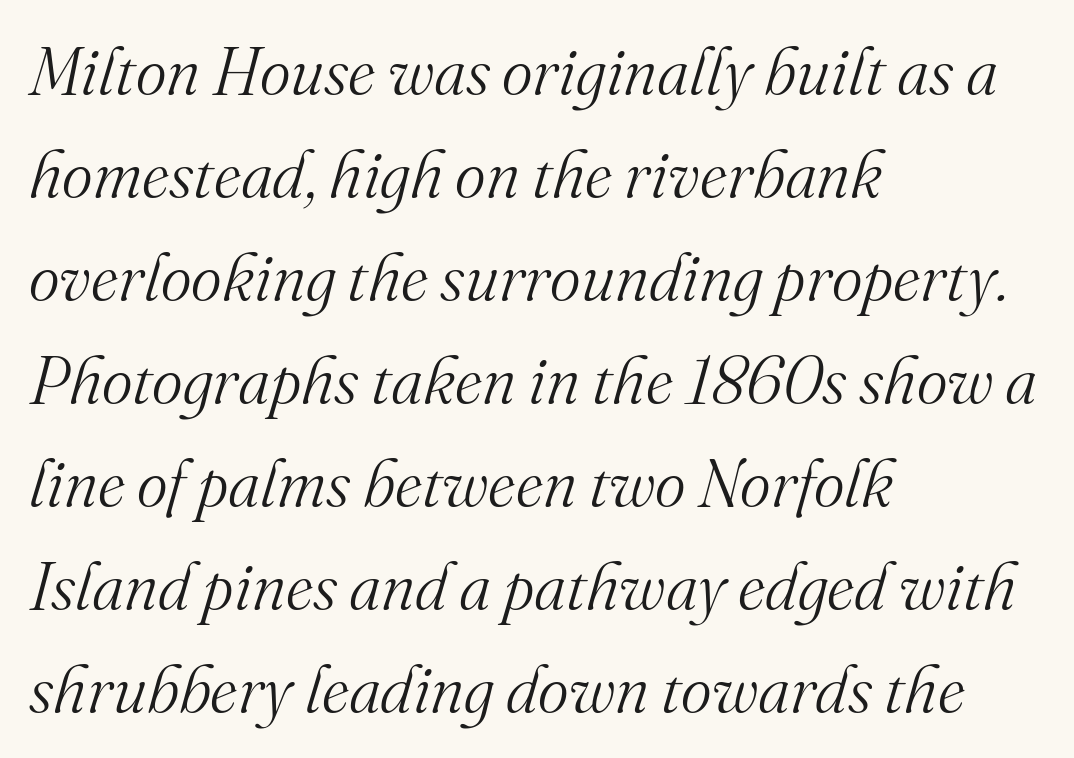
{"serif": "yes", "italic": "yes", "lean": "right", "slant_degrees": 16, "bold": "no", "weight": "light", "width": "normal", "stroke_contrast": "medium", "x_height": "small", "monospaced": "no", "underline": "no", "align": "left", "line_spacing": "normal", "line_spacing_ratio": 1.56, "letter_spacing": "normal", "letter_spacing_em": 0.0, "glyph_px": 66}
